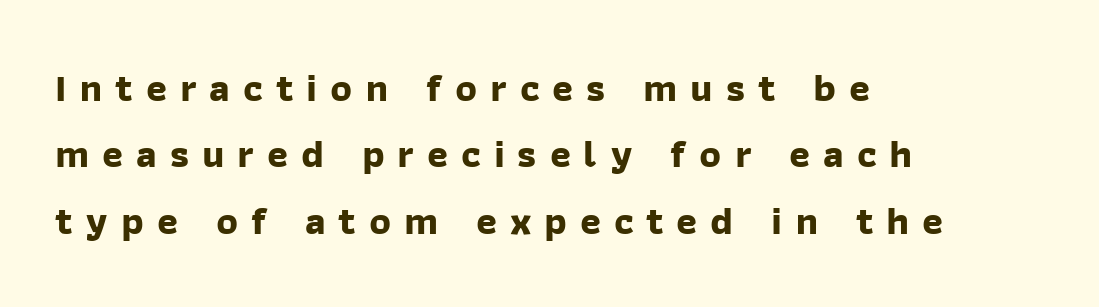
Q: Is the text bold? A: Yes.
Q: Is the typeface a serif or a sans-serif typeface? A: Sans-serif.
Q: Is the text underlined? A: No.
Q: How is the paragraph aligned? A: Left-aligned.
Q: Is the spacing between letters normal or unusually wide? A: Unusually wide.
Q: Is the spacing between lines tight, normal or loose? A: Normal.
Q: Width (condensed, normal, or wide)? A: Normal.
Q: Stroke contrast? A: Low.
Q: x-height? A: Medium.
Q: Monospaced? A: No.
